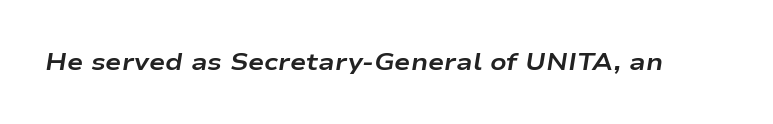
Q: Is the text bold? A: Yes.
Q: Is the text italic (slanted)? A: Yes, it leans right by about 9 degrees.
Q: Is the text underlined? A: No.
Q: Is the spacing between letters normal or unusually wide? A: Normal.
